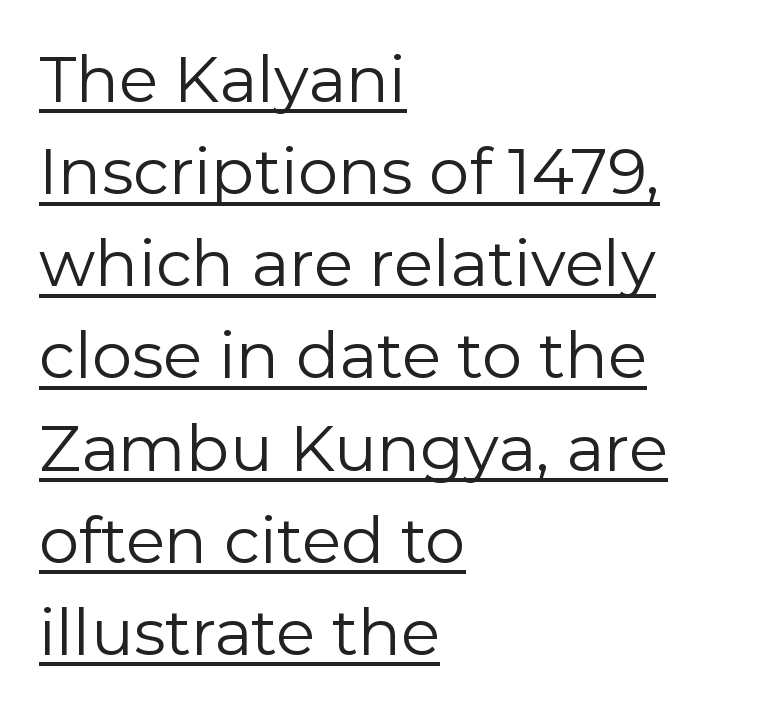
The image shows 64 px regular-weight sans-serif type, upright; set left-aligned, normal line spacing (1.44x), normal letter spacing, underlined; low stroke contrast and a medium x-height.
